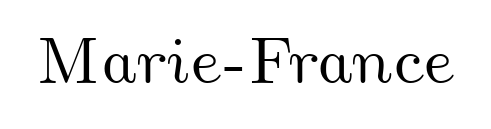
The image shows 66 px wide type; set normal letter spacing, not underlined; medium stroke contrast and a small x-height.
